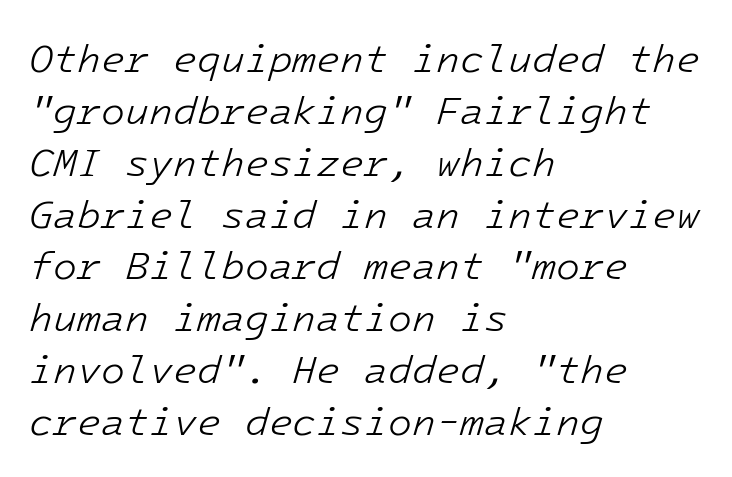
{"italic": "yes", "lean": "right", "slant_degrees": 16, "bold": "no", "weight": "light", "width": "normal", "stroke_contrast": "low", "x_height": "medium", "monospaced": "yes", "underline": "no", "align": "left", "line_spacing": "normal", "line_spacing_ratio": 1.33, "letter_spacing": "normal", "letter_spacing_em": 0.0, "glyph_px": 39}
